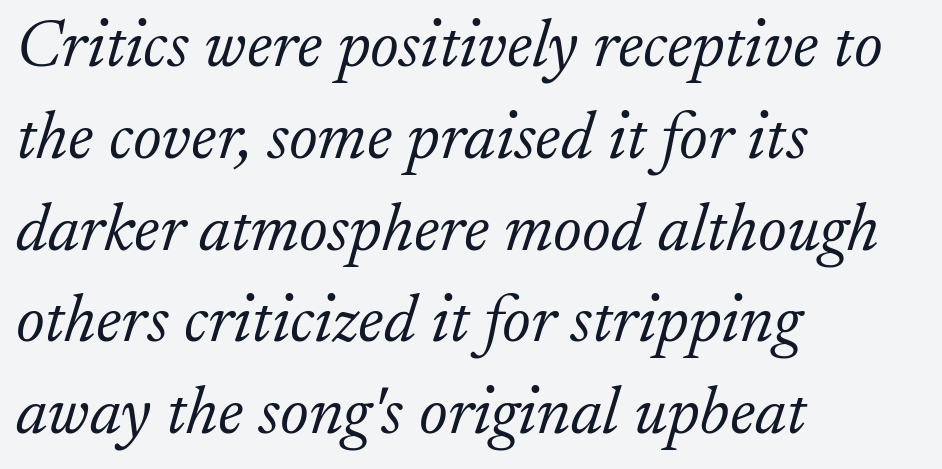
{"serif": "yes", "italic": "yes", "lean": "right", "slant_degrees": 17, "bold": "no", "weight": "light", "width": "normal", "stroke_contrast": "low", "x_height": "small", "monospaced": "no", "underline": "no", "align": "left", "line_spacing": "normal", "line_spacing_ratio": 1.35, "letter_spacing": "normal", "letter_spacing_em": 0.0, "glyph_px": 68}
